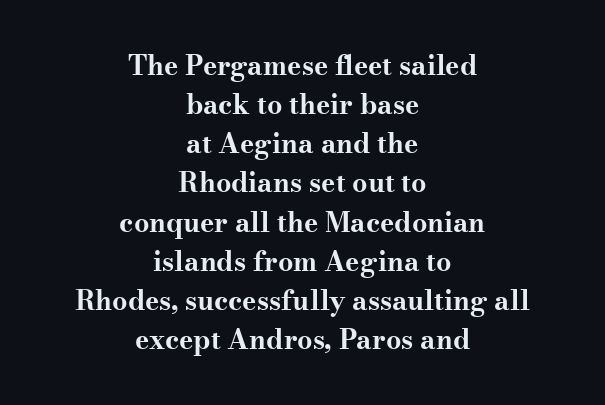
Q: Is the text bold? A: Yes.
Q: Is the text italic (slanted)? A: No, it is upright.
Q: Is the text underlined? A: No.
Q: How is the paragraph aligned? A: Centered.
Q: Is the spacing between letters normal or unusually wide? A: Normal.
Q: Is the spacing between lines tight, normal or loose? A: Normal.
